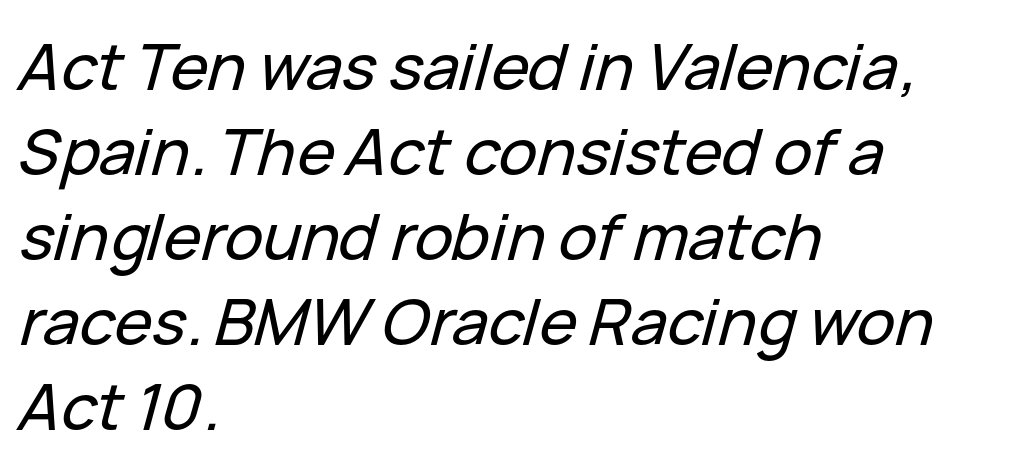
{"italic": "yes", "lean": "right", "slant_degrees": 15, "width": "normal", "stroke_contrast": "low", "x_height": "medium", "monospaced": "no", "underline": "no", "align": "left", "line_spacing": "normal", "line_spacing_ratio": 1.33, "letter_spacing": "normal", "letter_spacing_em": 0.0, "glyph_px": 64}
